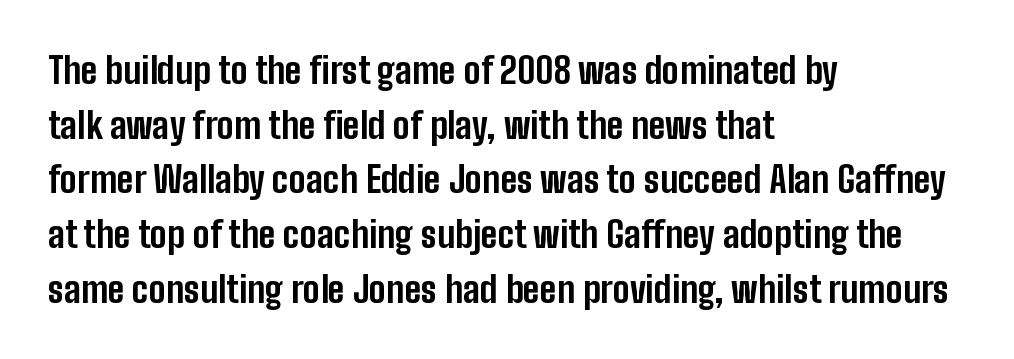
The sample has been set heavy, in full bold. Vertical spacing — default. Observe the absence of serifs on each vertical stroke in this sample. Left-aligned paragraph, ragged on the right. A bare baseline throughout the passage.
